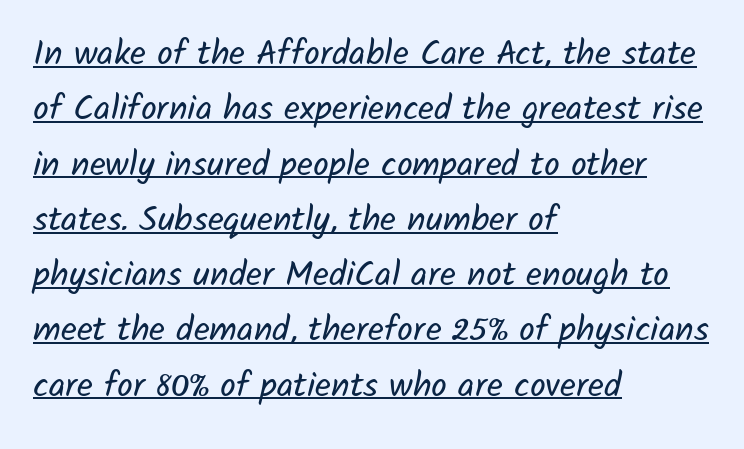
The image shows 35 px regular-weight sans-serif type; set left-aligned, normal line spacing (1.58x), normal letter spacing, underlined; low stroke contrast and a medium x-height.
